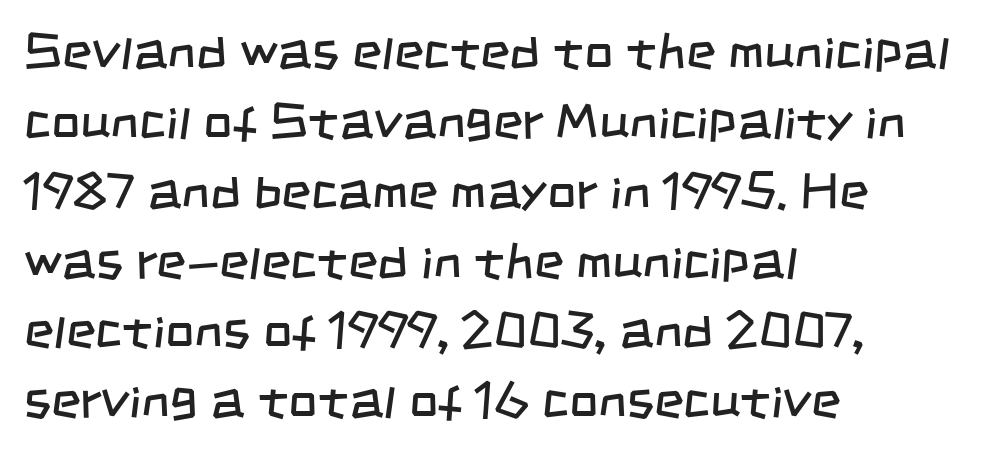
Q: Is the text bold? A: No.
Q: Is the typeface a serif or a sans-serif typeface? A: Sans-serif.
Q: Is the text underlined? A: No.
Q: How is the paragraph aligned? A: Left-aligned.
Q: Is the spacing between letters normal or unusually wide? A: Normal.
Q: Is the spacing between lines tight, normal or loose? A: Normal.
Q: Width (condensed, normal, or wide)? A: Condensed.
Q: Stroke contrast? A: Low.
Q: x-height? A: Large.
Q: Monospaced? A: No.
